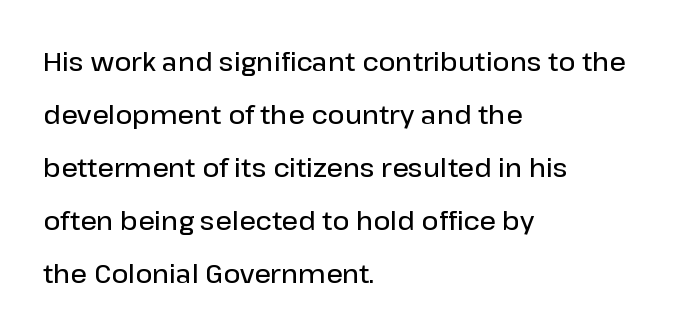
Rule under the text: the space is simply empty. Unlike italic type, these characters show no tilt at all. In terms of weight, the rendering is demibold, just under bold. How are the letters spaced? Ordinarily, with no added tracking.
